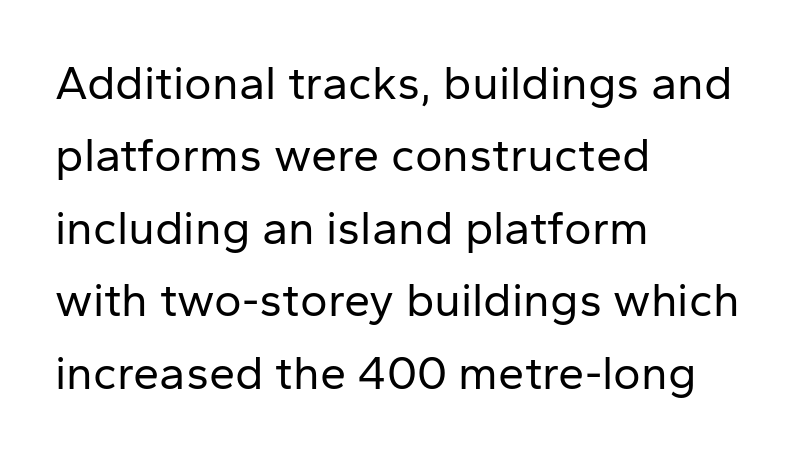
Q: Is the text bold? A: No.
Q: Is the text italic (slanted)? A: No, it is upright.
Q: Is the typeface a serif or a sans-serif typeface? A: Sans-serif.
Q: Is the text underlined? A: No.
Q: How is the paragraph aligned? A: Left-aligned.
Q: Is the spacing between letters normal or unusually wide? A: Normal.
Q: Is the spacing between lines tight, normal or loose? A: Normal.
Q: Width (condensed, normal, or wide)? A: Normal.
Q: Stroke contrast? A: Low.
Q: x-height? A: Medium.
Q: Monospaced? A: No.
